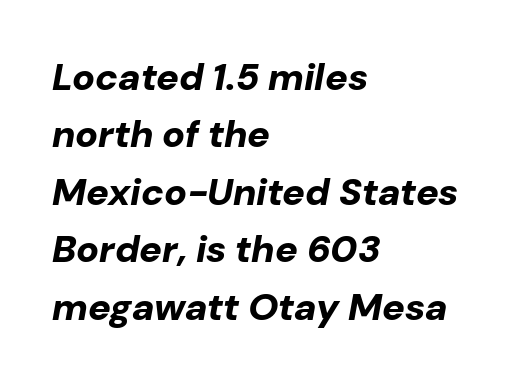
{"italic": "yes", "lean": "right", "slant_degrees": 10, "bold": "yes", "weight": "bold", "width": "normal", "stroke_contrast": "low", "x_height": "medium", "monospaced": "no", "underline": "no", "align": "left", "line_spacing": "normal", "line_spacing_ratio": 1.51, "letter_spacing": "normal", "letter_spacing_em": 0.0, "glyph_px": 38}
